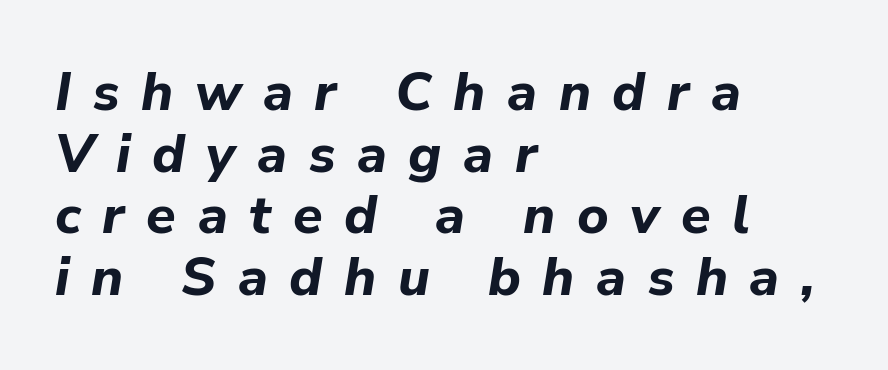
The image shows 54 px bold type, italic (leaning right); set left-aligned, tight line spacing (1.14x), unusually wide letter spacing (+0.4 em), not underlined; low stroke contrast and a medium x-height.
